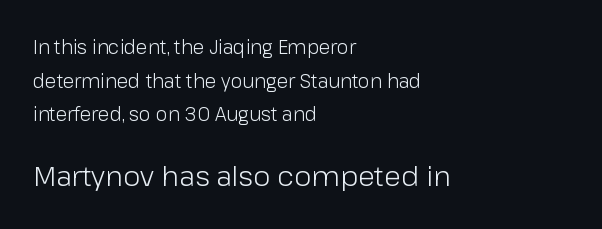
Q: Is the text bold? A: No.
Q: Is the text italic (slanted)? A: No, it is upright.
Q: Is the typeface a serif or a sans-serif typeface? A: Sans-serif.
Q: Is the text underlined? A: No.
Q: How is the paragraph aligned? A: Left-aligned.
Q: Is the spacing between letters normal or unusually wide? A: Normal.
Q: Which block of text is set in a larger size, the first (top) or the second (bottom)? A: The second (bottom) one.
Q: Width (condensed, normal, or wide)? A: Normal.
Q: Stroke contrast? A: Low.
Q: x-height? A: Medium.
Q: Monospaced? A: No.
